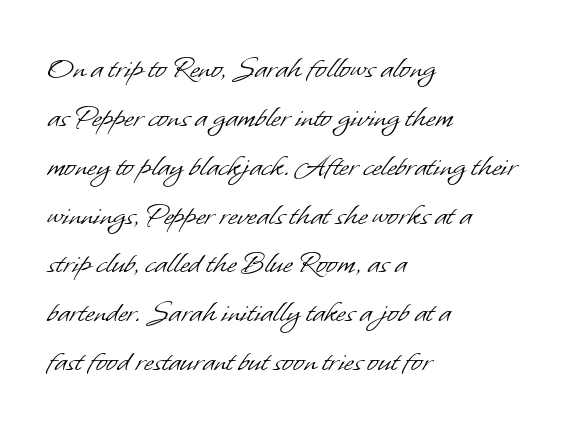
{"serif": "no", "bold": "no", "weight": "light", "width": "normal", "stroke_contrast": "low", "x_height": "small", "monospaced": "no", "underline": "no", "align": "left", "line_spacing": "normal", "line_spacing_ratio": 1.48, "letter_spacing": "normal", "letter_spacing_em": 0.0, "glyph_px": 33}
